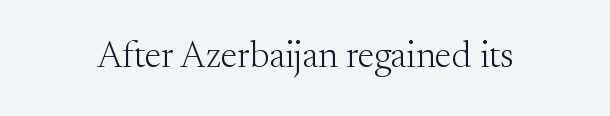
{"serif": "yes", "italic": "no", "bold": "no", "weight": "light", "width": "normal", "stroke_contrast": "medium", "x_height": "small", "monospaced": "no", "underline": "no", "letter_spacing": "normal", "letter_spacing_em": 0.0, "glyph_px": 37}
